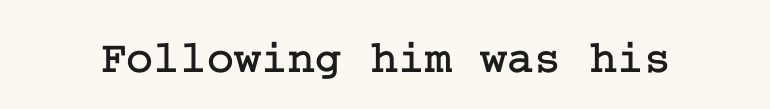
{"serif": "yes", "italic": "no", "width": "normal", "stroke_contrast": "low", "x_height": "medium", "underline": "no", "letter_spacing": "normal", "letter_spacing_em": 0.0, "glyph_px": 46}
